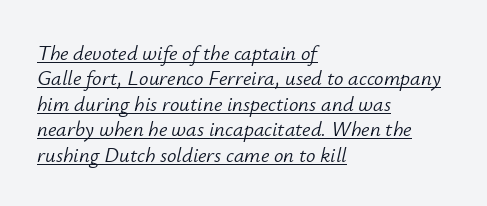
The image shows 21 px text type, italic (leaning right); set left-aligned, line spacing 1.21x, normal letter spacing, underlined.
